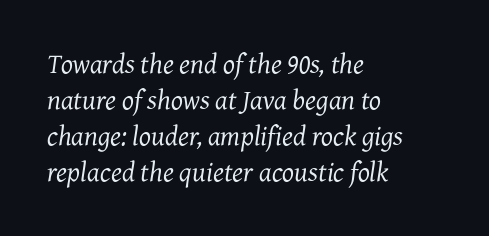
{"serif": "yes", "italic": "yes", "lean": "right", "slant_degrees": 7, "bold": "no", "weight": "regular", "width": "normal", "stroke_contrast": "medium", "x_height": "medium", "monospaced": "no", "underline": "no", "align": "left", "line_spacing": "normal", "line_spacing_ratio": 1.28, "letter_spacing": "normal", "letter_spacing_em": 0.0, "glyph_px": 28}
